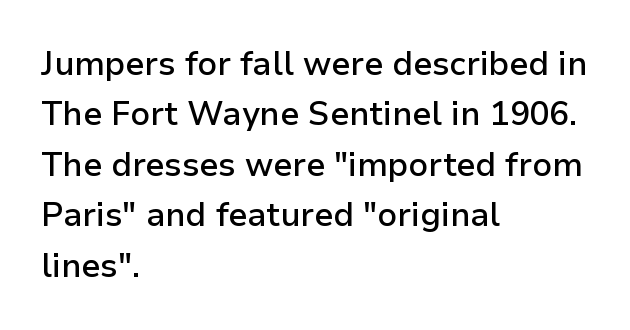
The image shows 33 px semibold sans-serif type, upright; set left-aligned, normal line spacing (1.53x), normal letter spacing, not underlined; low stroke contrast and a medium x-height.
